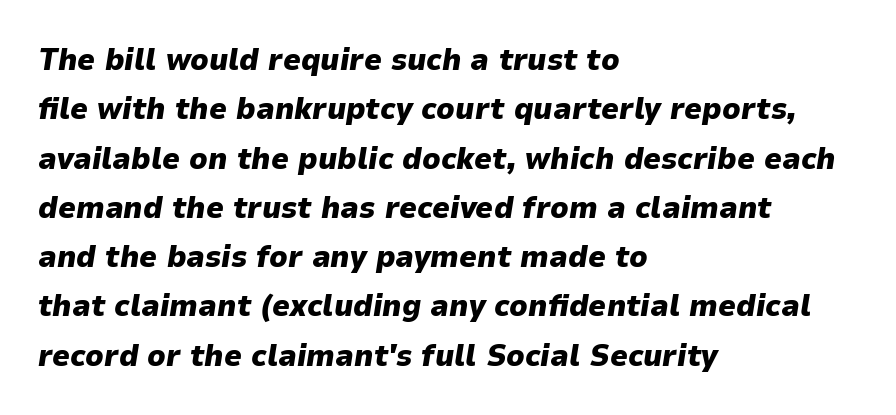
Q: Is the text bold? A: Yes.
Q: Is the text italic (slanted)? A: Yes, it leans right by about 9 degrees.
Q: Is the text underlined? A: No.
Q: How is the paragraph aligned? A: Left-aligned.
Q: Is the spacing between letters normal or unusually wide? A: Normal.
Q: Is the spacing between lines tight, normal or loose? A: Normal.
Q: Width (condensed, normal, or wide)? A: Normal.
Q: Stroke contrast? A: Low.
Q: x-height? A: Medium.
Q: Monospaced? A: No.
